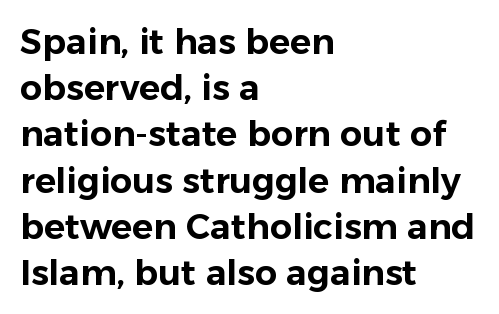
No extra tracking has been applied to these lines. Each letter's strokes conclude bluntly, with no projecting serifs. Any mark beneath the type? The region is blank. Looks like regular typesetting: each glyph gets only the width it needs. Short and long lines alike share a common starting point at left. In terms of posture, this sample is upright.
